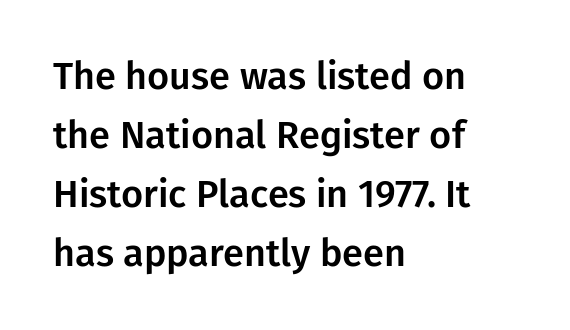
The image shows 38 px sans-serif type, upright; set left-aligned, normal line spacing (1.55x), normal letter spacing, not underlined; low stroke contrast and a medium x-height.
